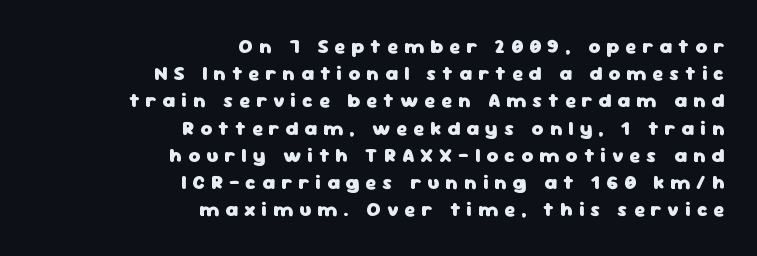
{"italic": "no", "bold": "yes", "underline": "no", "align": "right", "line_spacing": "normal", "line_spacing_ratio": 1.36, "letter_spacing": "wide", "letter_spacing_em": 0.31, "glyph_px": 20}
